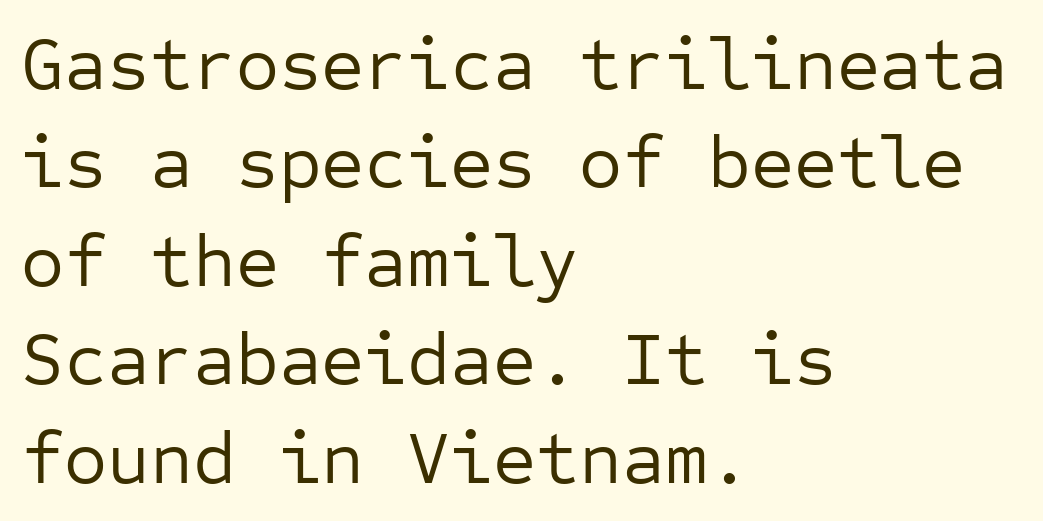
The image shows 74 px regular-weight sans-serif type, upright, monospaced; set left-aligned, normal line spacing (1.33x), normal letter spacing, not underlined; low stroke contrast and a medium x-height.
